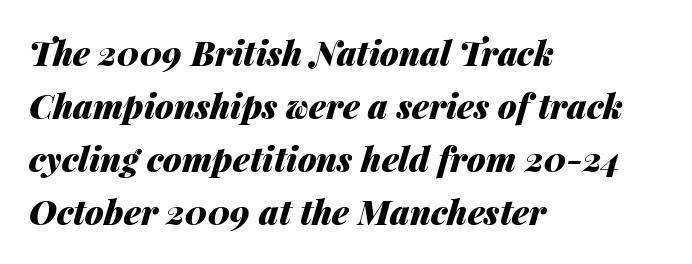
{"italic": "yes", "lean": "right", "slant_degrees": 14, "bold": "yes", "weight": "heavy", "width": "normal", "stroke_contrast": "medium", "x_height": "medium", "monospaced": "no", "underline": "no", "align": "left", "line_spacing": "normal", "line_spacing_ratio": 1.56, "letter_spacing": "normal", "letter_spacing_em": 0.0, "glyph_px": 34}
